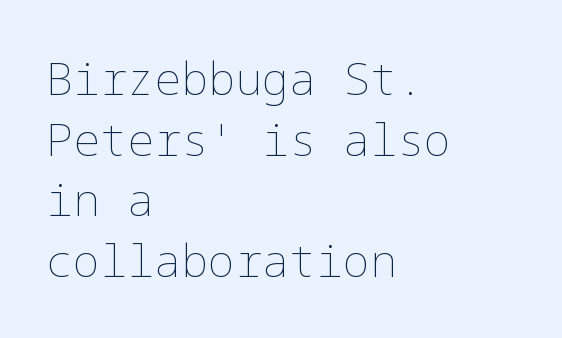
Q: Is the text bold? A: No.
Q: Is the text italic (slanted)? A: No, it is upright.
Q: Is the text underlined? A: No.
Q: How is the paragraph aligned? A: Left-aligned.
Q: Is the spacing between letters normal or unusually wide? A: Normal.
Q: Is the spacing between lines tight, normal or loose? A: Normal.
Q: Width (condensed, normal, or wide)? A: Normal.
Q: Stroke contrast? A: Low.
Q: x-height? A: Medium.
